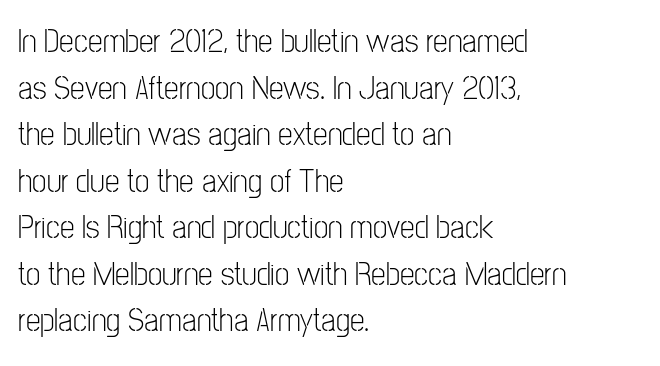
{"serif": "no", "italic": "no", "bold": "no", "weight": "light", "width": "condensed", "stroke_contrast": "low", "x_height": "medium", "monospaced": "no", "underline": "no", "align": "left", "line_spacing": "normal", "line_spacing_ratio": 1.41, "letter_spacing": "normal", "letter_spacing_em": 0.0, "glyph_px": 33}
